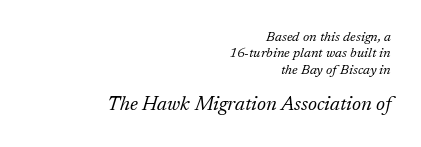
Is the stroke heavy? The answer is a plain regular-or-lighter. In terms of letterspacing, this is plain default setting. Type without underlining. The letters are slanted; this is an italic face. Character size in the trailing block exceeds that of the leading block. Where is the straight margin? On the right.
